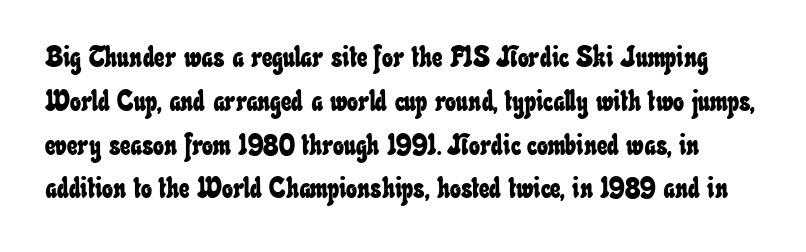
Q: Is the text underlined? A: No.
Q: Is the spacing between letters normal or unusually wide? A: Normal.
Q: Is the spacing between lines tight, normal or loose? A: Normal.
Q: Width (condensed, normal, or wide)? A: Condensed.
Q: Stroke contrast? A: Low.
Q: x-height? A: Small.
Q: Monospaced? A: No.
